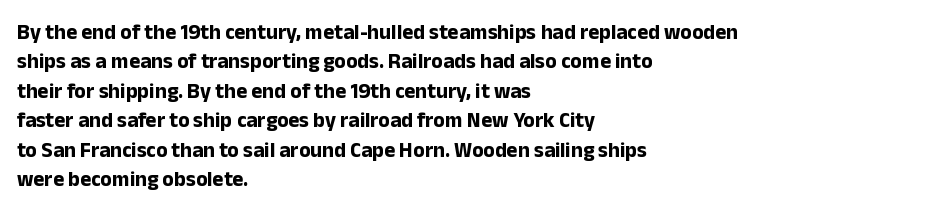
The image shows 21 px bold type, upright; set left-aligned, normal line spacing (1.4x), normal letter spacing, not underlined.
